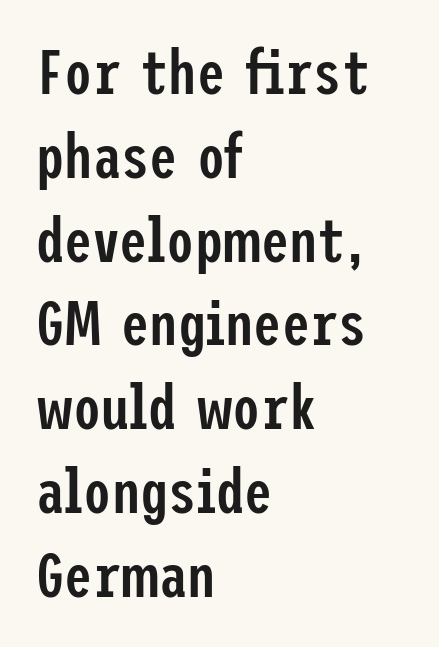
The image shows 63 px semibold, condensed sans-serif type, upright; set left-aligned, normal line spacing (1.33x), normal letter spacing, not underlined; low stroke contrast and a medium x-height.
